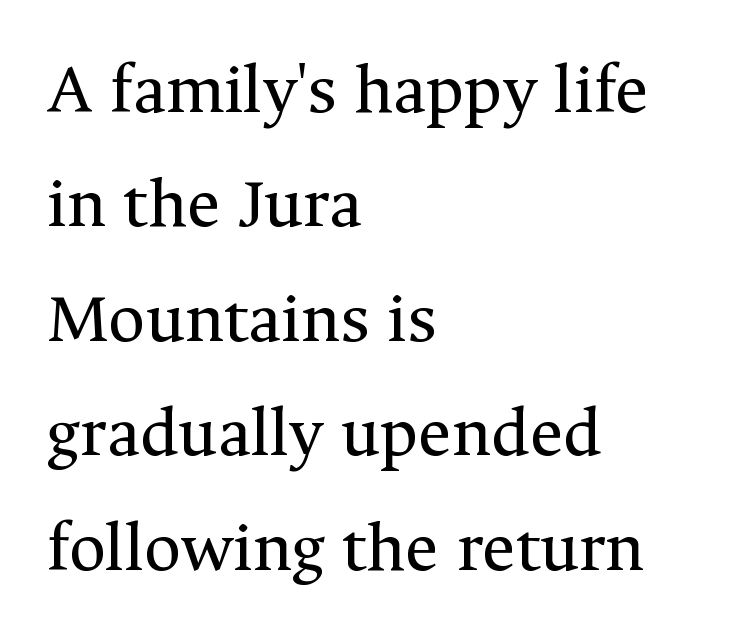
Whoever set this chose a conventional vertical rhythm. Students, note that the glyphs here touch the page at normal intervals. A typesetter would call this proportional, since set widths differ per character. Characters remain perfectly vertical along every line. The designer went with a serif here, giving each stem small feet. The baseline area is clear.
